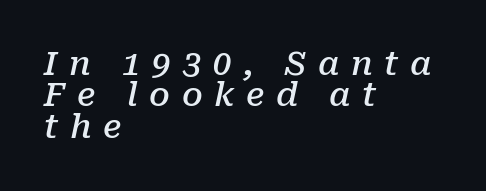
Q: Is the text bold? A: Semi-bold.
Q: Is the text italic (slanted)? A: Yes, it leans right by about 10 degrees.
Q: Is the typeface a serif or a sans-serif typeface? A: Serif.
Q: Is the text underlined? A: No.
Q: How is the paragraph aligned? A: Left-aligned.
Q: Is the spacing between letters normal or unusually wide? A: Unusually wide.
Q: Is the spacing between lines tight, normal or loose? A: Tight.
Q: Width (condensed, normal, or wide)? A: Normal.
Q: Stroke contrast? A: Low.
Q: x-height? A: Medium.
Q: Monospaced? A: No.
